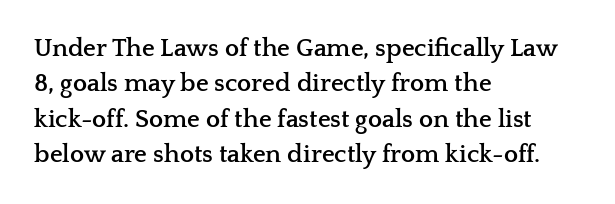
{"italic": "no", "bold": "yes", "underline": "no", "align": "left", "line_spacing": "normal", "line_spacing_ratio": 1.42, "letter_spacing": "normal", "letter_spacing_em": 0.0, "glyph_px": 25}
